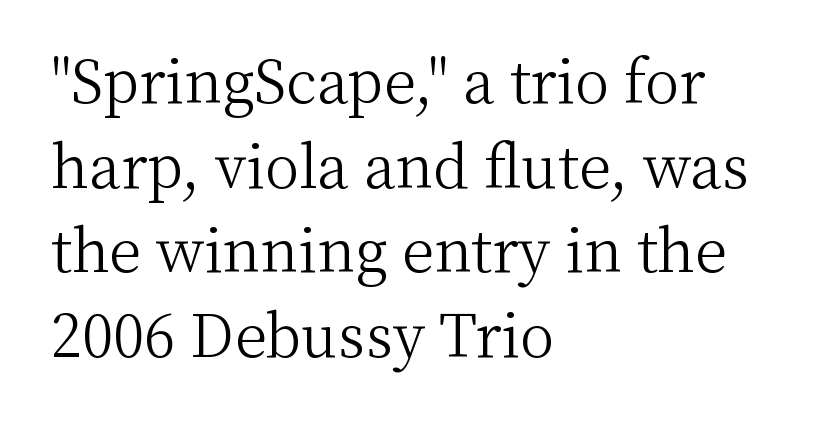
{"serif": "yes", "italic": "no", "bold": "no", "weight": "light", "width": "normal", "stroke_contrast": "medium", "x_height": "medium", "monospaced": "no", "underline": "no", "align": "left", "line_spacing": "normal", "line_spacing_ratio": 1.46, "letter_spacing": "normal", "letter_spacing_em": 0.0, "glyph_px": 58}
